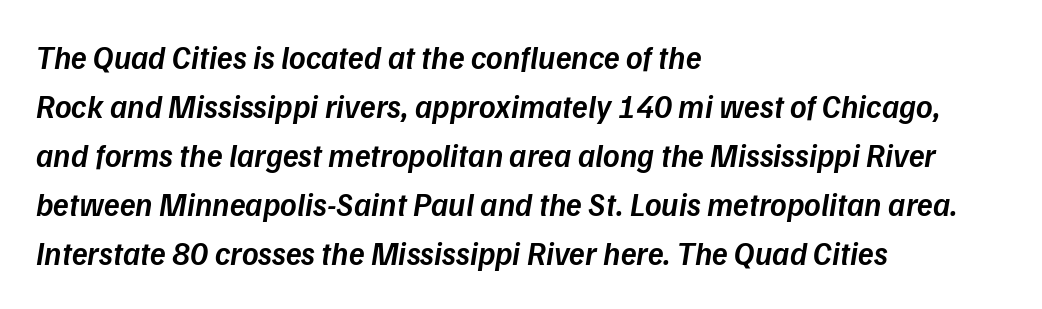
Q: Is the text bold? A: Semi-bold.
Q: Is the text italic (slanted)? A: Yes, it leans right by about 9 degrees.
Q: Is the text underlined? A: No.
Q: How is the paragraph aligned? A: Left-aligned.
Q: Is the spacing between letters normal or unusually wide? A: Normal.
Q: Is the spacing between lines tight, normal or loose? A: Normal.
Q: Width (condensed, normal, or wide)? A: Normal.
Q: Stroke contrast? A: Low.
Q: x-height? A: Medium.
Q: Monospaced? A: No.
